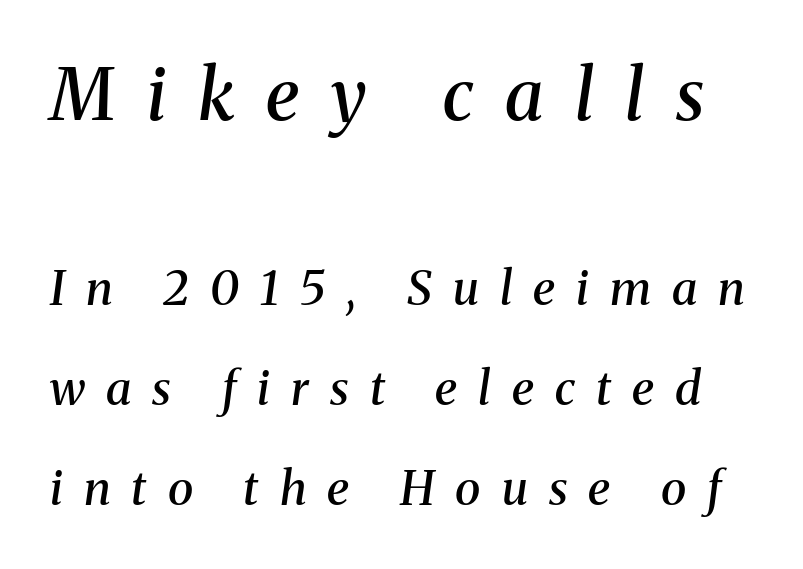
The image shows 71 px semibold serif type, italic (leaning right); set loose line spacing (2.13x), unusually wide letter spacing (+0.45 em), not underlined; the first (top) block is 1.51x larger; medium stroke contrast and a medium x-height.
